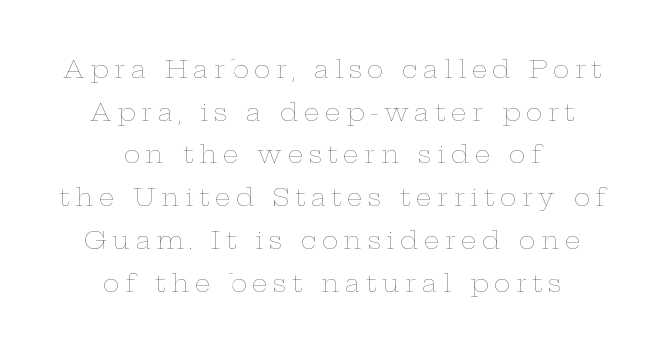
The image shows 25 px text type, upright; set centered, line spacing 1.71x, unusually wide letter spacing (+0.22 em), not underlined.
